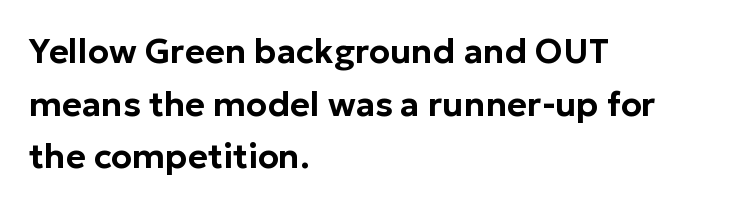
The image shows 34 px sans-serif type, upright; set left-aligned, normal line spacing (1.55x), normal letter spacing, not underlined; low stroke contrast and a medium x-height.
